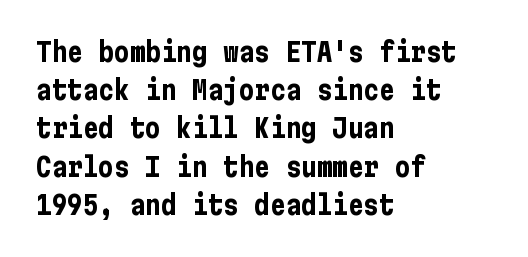
{"italic": "no", "bold": "yes", "underline": "no", "align": "left", "line_spacing": "normal", "line_spacing_ratio": 1.47, "letter_spacing": "normal", "letter_spacing_em": 0.0, "glyph_px": 26}
